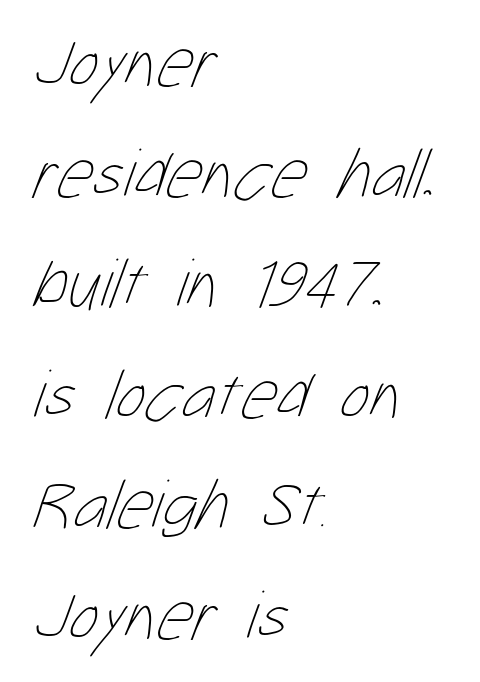
Q: Is the text bold? A: No.
Q: Is the text underlined? A: No.
Q: How is the paragraph aligned? A: Left-aligned.
Q: Is the spacing between letters normal or unusually wide? A: Normal.
Q: Is the spacing between lines tight, normal or loose? A: Normal.
Q: Width (condensed, normal, or wide)? A: Condensed.
Q: Stroke contrast? A: Low.
Q: x-height? A: Medium.
Q: Monospaced? A: No.
